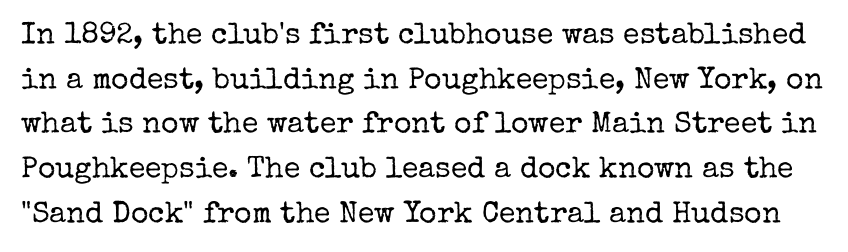
{"serif": "yes", "italic": "no", "bold": "no", "weight": "regular", "width": "normal", "stroke_contrast": "low", "x_height": "medium", "monospaced": "no", "underline": "no", "line_spacing": "normal", "line_spacing_ratio": 1.49, "letter_spacing": "normal", "letter_spacing_em": 0.0, "glyph_px": 30}
